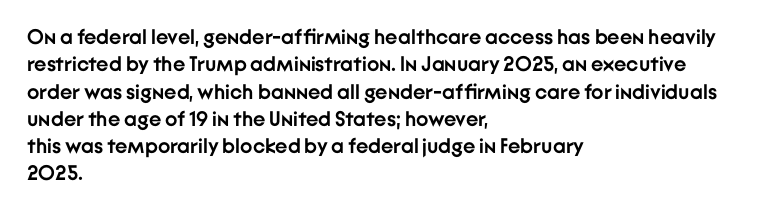
Q: Is the text bold? A: Yes.
Q: Is the text italic (slanted)? A: No, it is upright.
Q: Is the text underlined? A: No.
Q: How is the paragraph aligned? A: Left-aligned.
Q: Is the spacing between letters normal or unusually wide? A: Normal.
Q: Is the spacing between lines tight, normal or loose? A: Normal.
